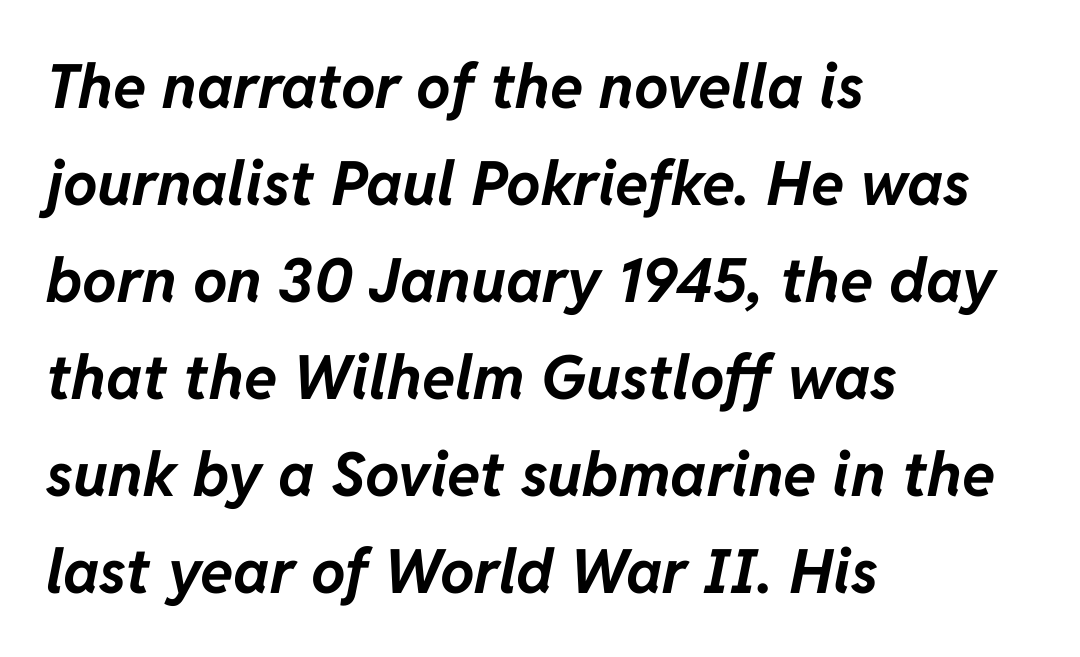
Q: Is the text bold? A: Yes.
Q: Is the text italic (slanted)? A: Yes, it leans right by about 11 degrees.
Q: Is the text underlined? A: No.
Q: How is the paragraph aligned? A: Left-aligned.
Q: Is the spacing between letters normal or unusually wide? A: Normal.
Q: Is the spacing between lines tight, normal or loose? A: Normal.
Q: Width (condensed, normal, or wide)? A: Normal.
Q: Stroke contrast? A: Low.
Q: x-height? A: Medium.
Q: Monospaced? A: No.
